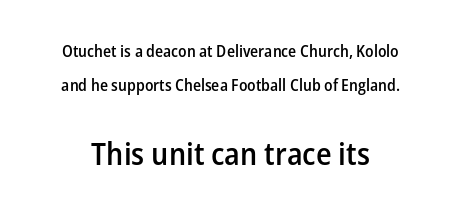
The image shows 31 px semibold sans-serif type, upright; set loose line spacing (2.1x), normal letter spacing, not underlined; the second (bottom) block is 1.94x larger; low stroke contrast and a medium x-height.
